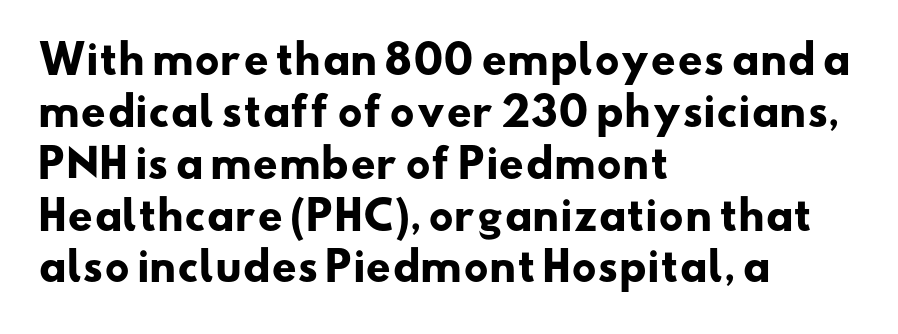
Proportional: the letters do not fall into vertical columns. A dark, heavy texture on the line: the type is bold. Compared with a centered layout, this one pins lines to the left instead. The line texture is even and compact thanks to regular tracking. Observe the absence of serifs on each vertical stroke in this sample.
